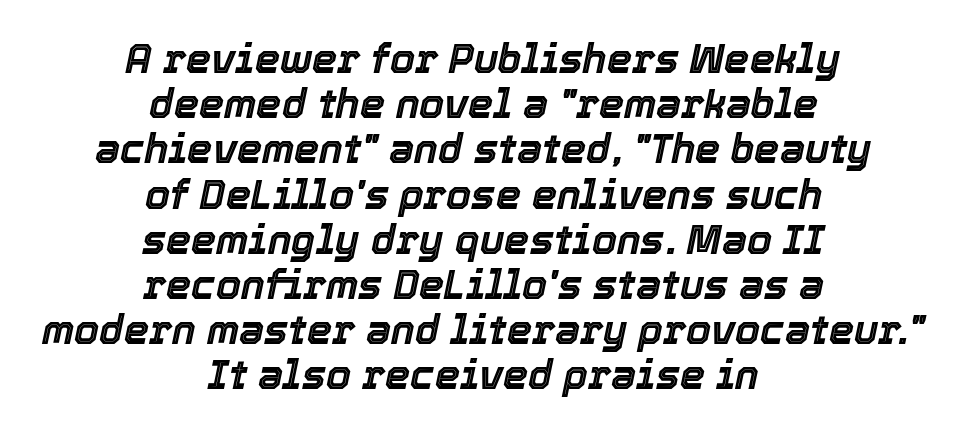
{"italic": "yes", "lean": "right", "slant_degrees": 12, "width": "normal", "x_height": "medium", "monospaced": "no", "underline": "no", "align": "center", "line_spacing": "tight", "line_spacing_ratio": 1.13, "letter_spacing": "normal", "letter_spacing_em": 0.0, "glyph_px": 40}
